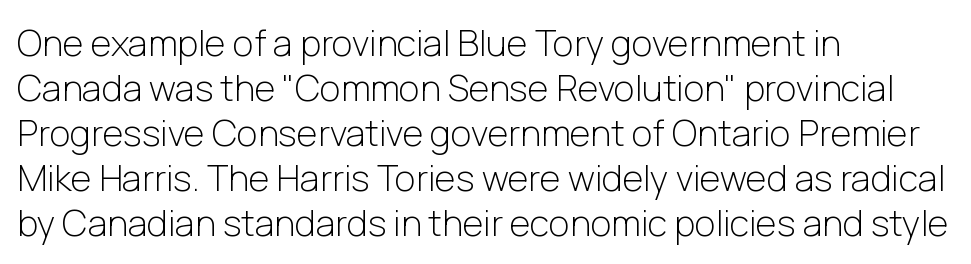
Q: Is the text bold? A: No.
Q: Is the text italic (slanted)? A: No, it is upright.
Q: Is the typeface a serif or a sans-serif typeface? A: Sans-serif.
Q: Is the text underlined? A: No.
Q: How is the paragraph aligned? A: Left-aligned.
Q: Is the spacing between letters normal or unusually wide? A: Normal.
Q: Is the spacing between lines tight, normal or loose? A: Normal.
Q: Width (condensed, normal, or wide)? A: Normal.
Q: Stroke contrast? A: Low.
Q: x-height? A: Medium.
Q: Monospaced? A: No.
